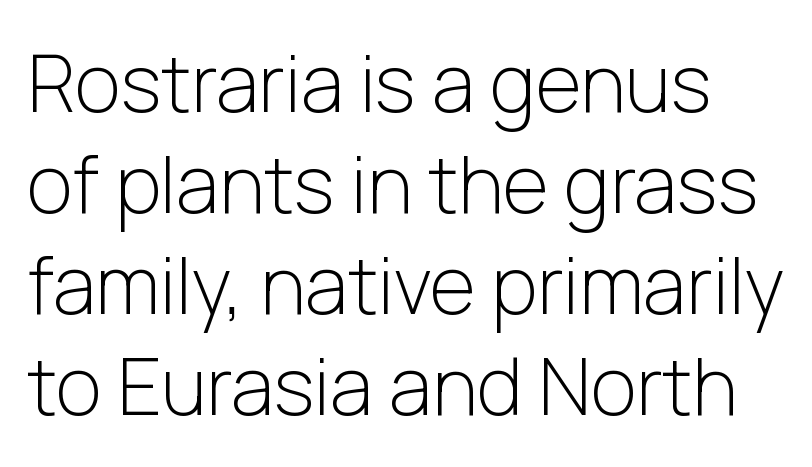
{"serif": "no", "italic": "no", "bold": "no", "weight": "light", "width": "normal", "stroke_contrast": "low", "x_height": "medium", "monospaced": "no", "underline": "no", "line_spacing": "normal", "line_spacing_ratio": 1.28, "letter_spacing": "normal", "letter_spacing_em": 0.0, "glyph_px": 79}
